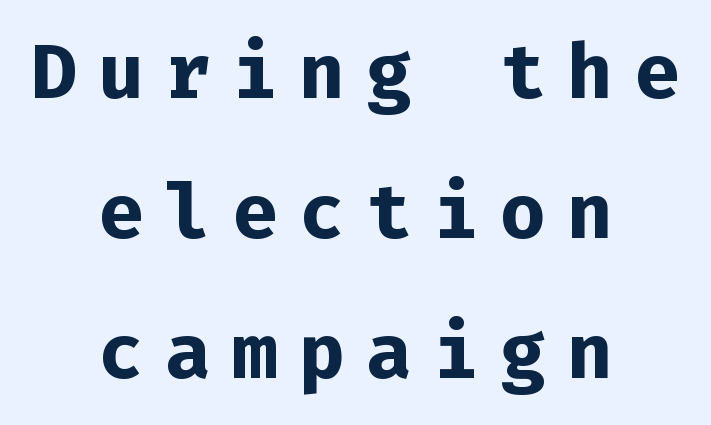
The face used here has the dense, thick strokes of a bold. The strip under each line holds only bare page. The font family rendered here belongs to the sans-serif group. One-word summary of the alignment: center. The face used here is monospaced, like something from a code editor.
